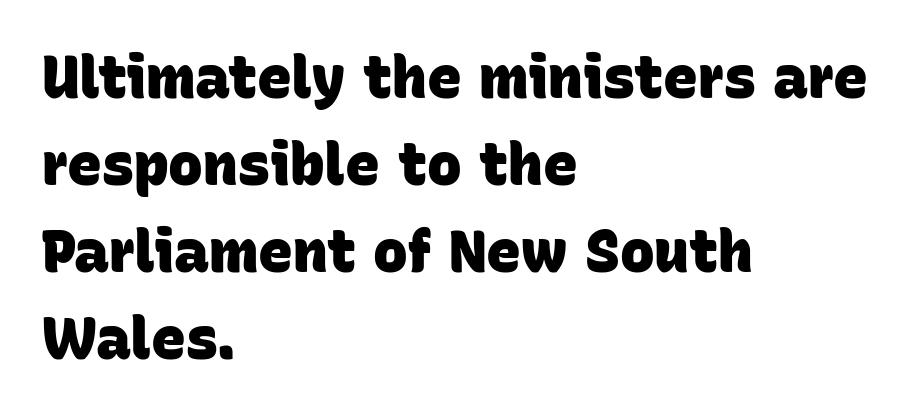
{"serif": "no", "bold": "yes", "weight": "heavy", "width": "normal", "stroke_contrast": "low", "x_height": "large", "monospaced": "no", "underline": "no", "align": "left", "line_spacing": "normal", "line_spacing_ratio": 1.5, "letter_spacing": "normal", "letter_spacing_em": 0.0, "glyph_px": 58}
